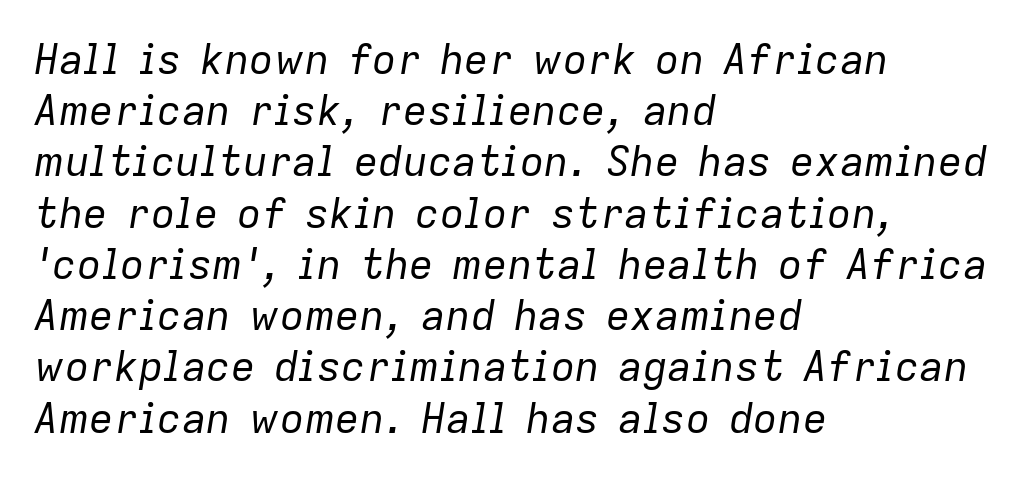
Q: Is the text bold? A: No.
Q: Is the text italic (slanted)? A: Yes, it leans right by about 9 degrees.
Q: Is the text underlined? A: No.
Q: How is the paragraph aligned? A: Left-aligned.
Q: Is the spacing between letters normal or unusually wide? A: Normal.
Q: Is the spacing between lines tight, normal or loose? A: Normal.
Q: Width (condensed, normal, or wide)? A: Normal.
Q: Stroke contrast? A: Low.
Q: x-height? A: Medium.
Q: Monospaced? A: No.
